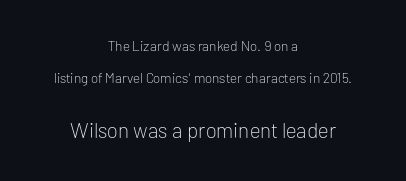
Q: Is the text bold? A: No.
Q: Is the text italic (slanted)? A: No, it is upright.
Q: Is the text underlined? A: No.
Q: How is the paragraph aligned? A: Centered.
Q: Is the spacing between letters normal or unusually wide? A: Normal.
Q: Is the spacing between lines tight, normal or loose? A: Loose.
Q: Which block of text is set in a larger size, the first (top) or the second (bottom)? A: The second (bottom) one.
